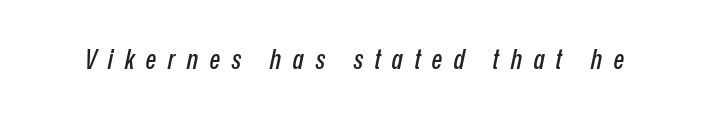
Q: Is the text italic (slanted)? A: Yes, it leans right by about 12 degrees.
Q: Is the text underlined? A: No.
Q: Is the spacing between letters normal or unusually wide? A: Unusually wide.
Q: Width (condensed, normal, or wide)? A: Condensed.
Q: Stroke contrast? A: Low.
Q: x-height? A: Medium.
Q: Monospaced? A: No.
